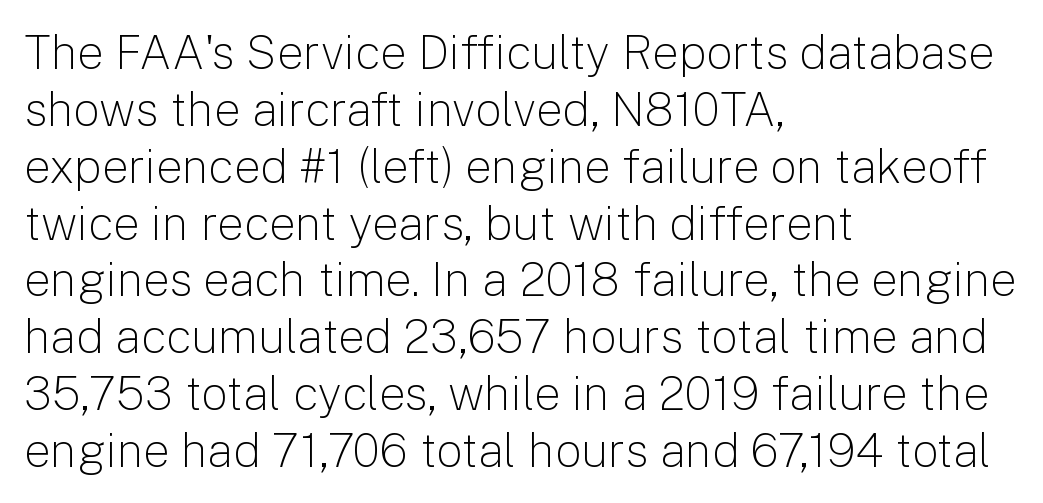
Q: Is the text bold? A: No.
Q: Is the text italic (slanted)? A: No, it is upright.
Q: Is the typeface a serif or a sans-serif typeface? A: Sans-serif.
Q: Is the text underlined? A: No.
Q: How is the paragraph aligned? A: Left-aligned.
Q: Is the spacing between letters normal or unusually wide? A: Normal.
Q: Width (condensed, normal, or wide)? A: Normal.
Q: Stroke contrast? A: Low.
Q: x-height? A: Medium.
Q: Monospaced? A: No.
